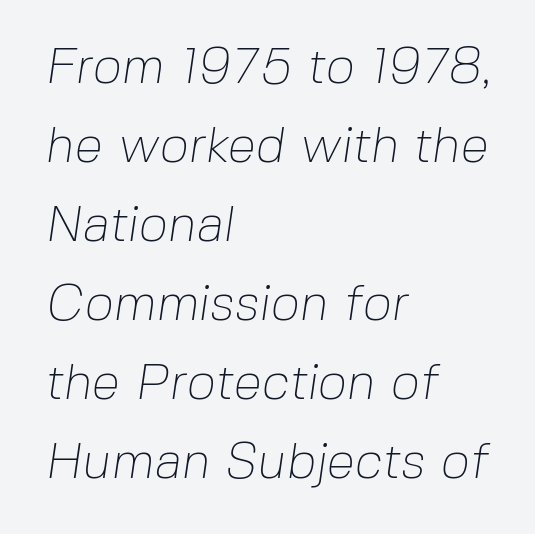
The image shows 51 px thin sans-serif type; set left-aligned, normal line spacing (1.55x), normal letter spacing, not underlined; low stroke contrast and a medium x-height.
